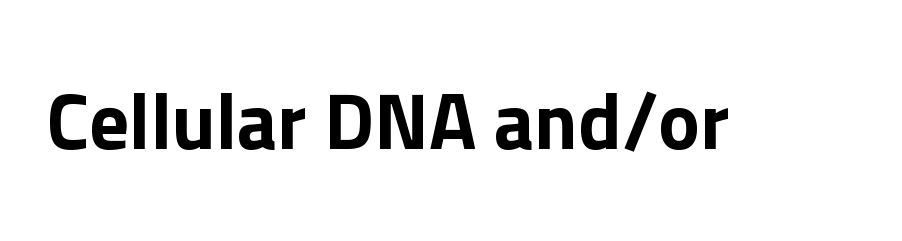
{"serif": "no", "italic": "no", "width": "normal", "stroke_contrast": "low", "x_height": "medium", "monospaced": "no", "underline": "no", "letter_spacing": "normal", "letter_spacing_em": 0.0, "glyph_px": 79}
